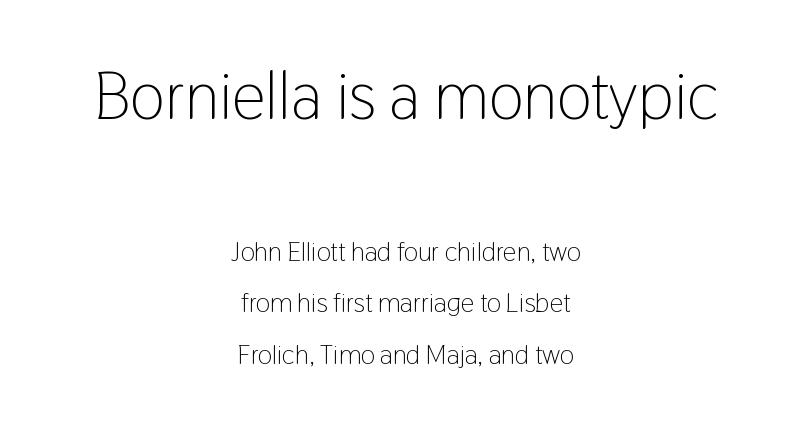
Q: Is the text bold? A: No.
Q: Is the text italic (slanted)? A: No, it is upright.
Q: Is the typeface a serif or a sans-serif typeface? A: Sans-serif.
Q: Is the text underlined? A: No.
Q: How is the paragraph aligned? A: Centered.
Q: Is the spacing between letters normal or unusually wide? A: Normal.
Q: Is the spacing between lines tight, normal or loose? A: Loose.
Q: Which block of text is set in a larger size, the first (top) or the second (bottom)? A: The first (top) one.
Q: Width (condensed, normal, or wide)? A: Condensed.
Q: Stroke contrast? A: Low.
Q: x-height? A: Medium.
Q: Monospaced? A: No.
